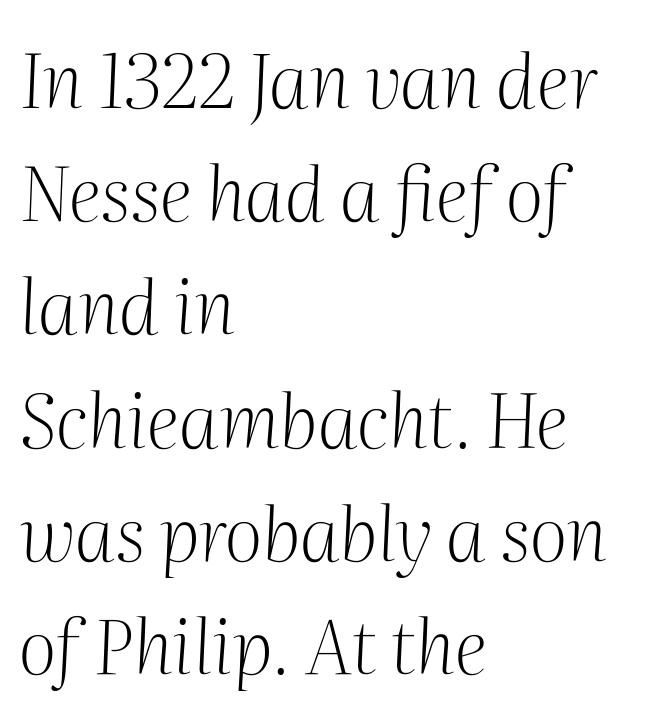
Small tapered or slab feet sit at the stroke ends, so this counts as serif. Vertical stems look standard width or narrower in stroke. Varying glyph widths throughout — classic text-font behaviour. This rendering features lettering with no underline. The rendering anchors every line to the left-hand side.
